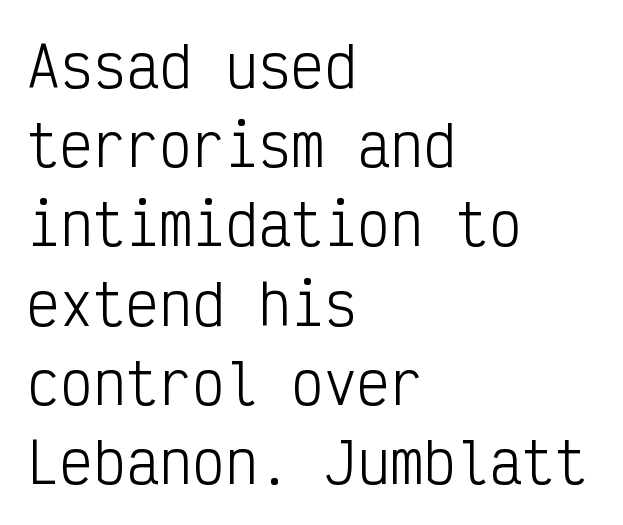
The image shows 55 px light, condensed sans-serif type, upright, monospaced; set left-aligned, normal line spacing (1.44x), normal letter spacing, not underlined; low stroke contrast and a medium x-height.
